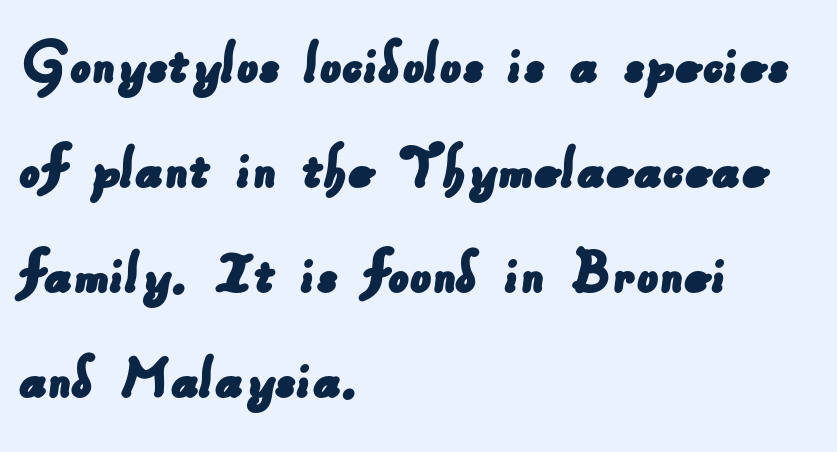
{"serif": "no", "width": "normal", "stroke_contrast": "low", "x_height": "small", "monospaced": "no", "underline": "no", "align": "left", "line_spacing": "normal", "line_spacing_ratio": 1.59, "letter_spacing": "normal", "letter_spacing_em": 0.0, "glyph_px": 66}
